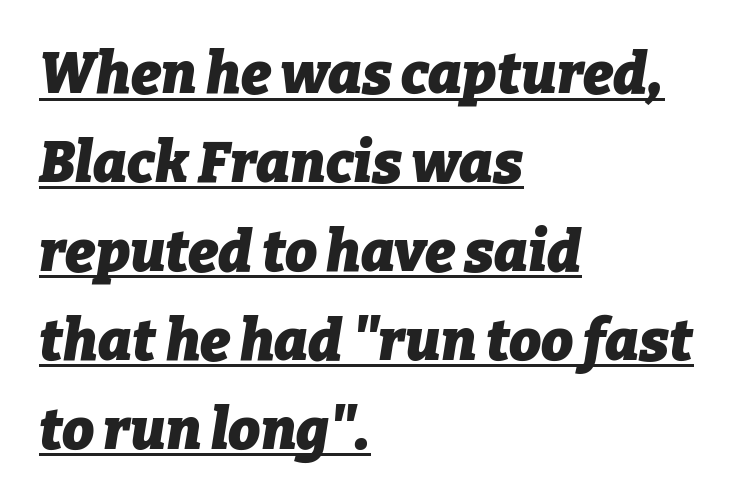
Looking at the ascenders, they clearly lean. The vertical gap from one line to the next is medium. Students, this is bold: see how much ink each stroke carries. This sample has the flowing, uneven cadence of proportional lettering. In terms of letterspacing, this is plain default setting.
